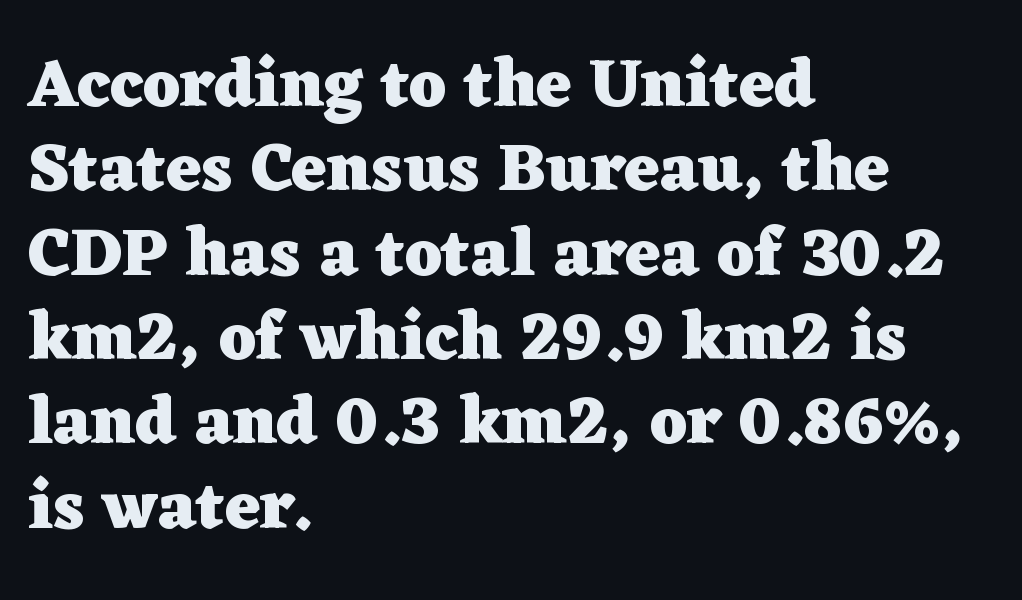
The image shows 68 px heavy, wide serif type, upright; set left-aligned, line spacing 1.24x, normal letter spacing, not underlined; low stroke contrast and a medium x-height.
